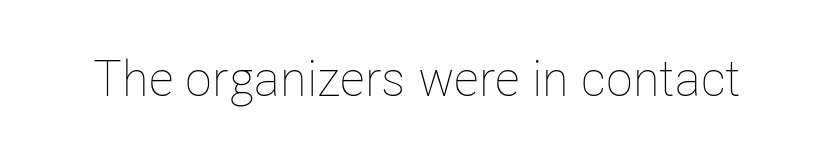
This reads as an unemphasized weight, regular at the heaviest. When letters stand straight like this, we call the style roman or upright. Has an underline been added? It has not. The face used here is proportionally spaced, like ordinary book or web type. Students, note that the glyphs here touch the page at normal intervals.
